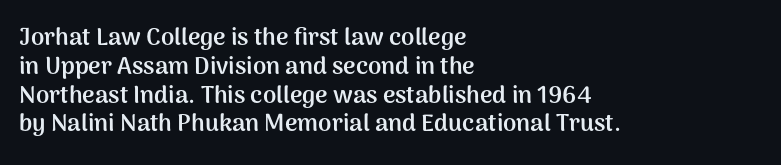
A classic flush-left, rag-right setting is used for this passage. Plenty of ink on the page — the face is bold. A typesetter would mark this as roman, not italic. In terms of letterspacing, this is plain default setting. The zone under the glyphs is completely vacant.
